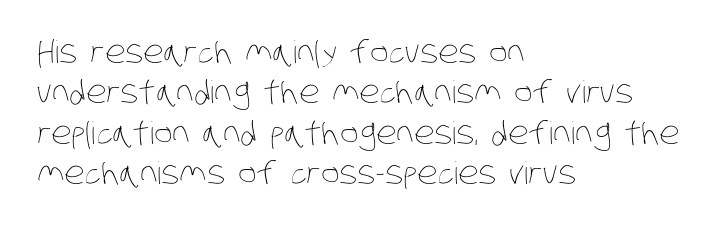
Q: Is the text bold? A: No.
Q: Is the text underlined? A: No.
Q: How is the paragraph aligned? A: Left-aligned.
Q: Is the spacing between letters normal or unusually wide? A: Normal.
Q: Is the spacing between lines tight, normal or loose? A: Normal.
Q: Width (condensed, normal, or wide)? A: Condensed.
Q: Stroke contrast? A: Low.
Q: x-height? A: Large.
Q: Monospaced? A: No.
